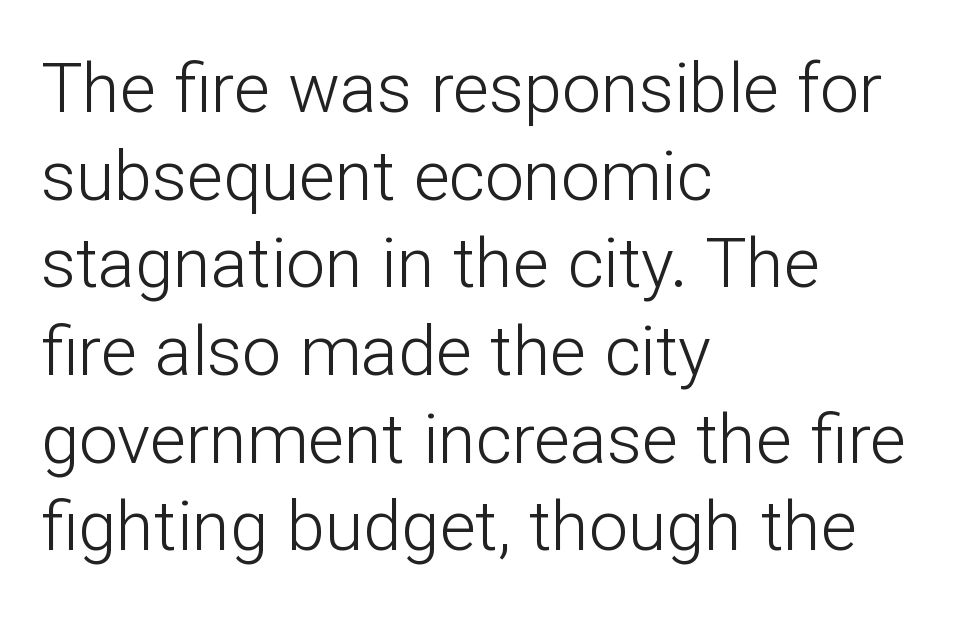
{"serif": "no", "italic": "no", "bold": "no", "weight": "light", "width": "normal", "stroke_contrast": "low", "x_height": "medium", "monospaced": "no", "underline": "no", "align": "left", "line_spacing": "normal", "line_spacing_ratio": 1.27, "letter_spacing": "normal", "letter_spacing_em": 0.0, "glyph_px": 69}
